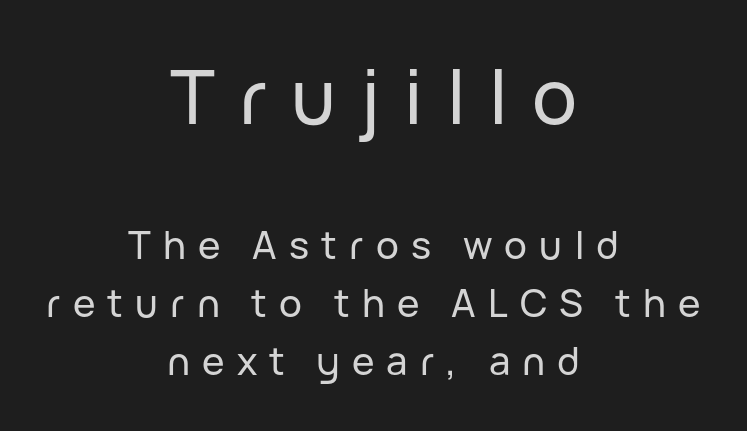
The image shows 75 px sans-serif type, upright; set centered, normal line spacing (1.52x), unusually wide letter spacing (+0.32 em), not underlined; the first (top) block is 1.97x larger; low stroke contrast and a medium x-height.
